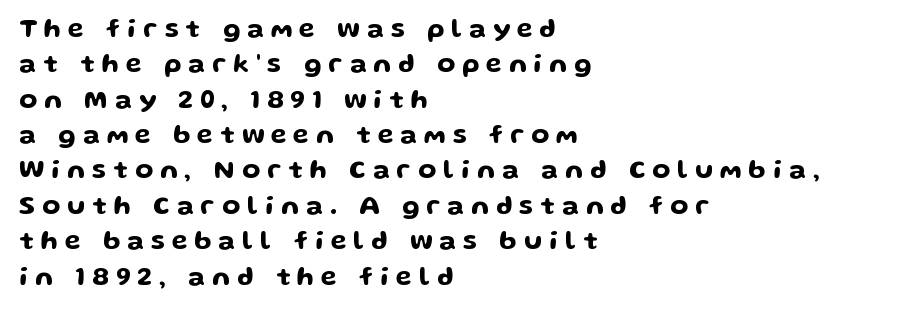
Q: Is the text italic (slanted)? A: No, it is upright.
Q: Is the text underlined? A: No.
Q: How is the paragraph aligned? A: Left-aligned.
Q: Is the spacing between letters normal or unusually wide? A: Unusually wide.
Q: Is the spacing between lines tight, normal or loose? A: Normal.
